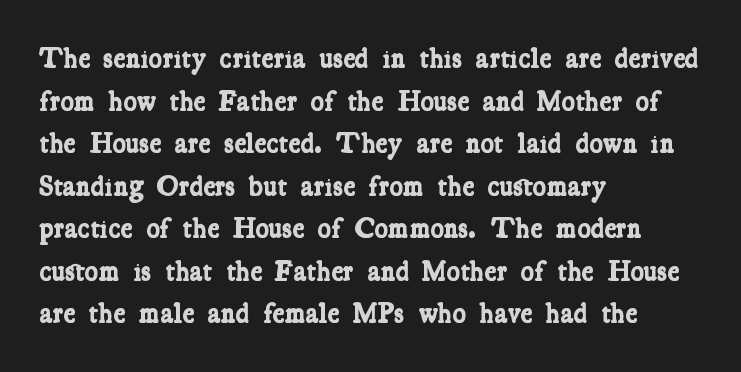
{"serif": "yes", "bold": "yes", "weight": "bold", "width": "condensed", "stroke_contrast": "low", "x_height": "medium", "monospaced": "no", "underline": "no", "align": "left", "line_spacing": "normal", "line_spacing_ratio": 1.52, "letter_spacing": "normal", "letter_spacing_em": 0.0, "glyph_px": 28}
